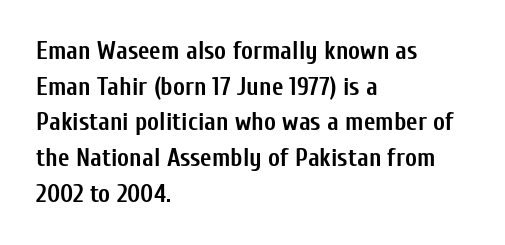
This rendering leaves character spacing at its baseline value. Any mark beneath the type? The region is blank. This is roman type, the default non-slanted kind. Pretty heavy lettering here — definitely bold. Notice how descenders clear the ascenders below comfortably — that's standard leading. All the whitespace from short lines collects on the right.
